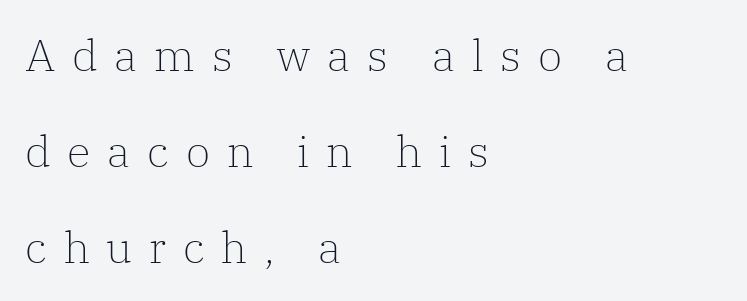
The image shows 44 px light serif type, upright; set left-aligned, loose line spacing (2.18x), unusually wide letter spacing (+0.38 em), not underlined; low stroke contrast and a medium x-height.
